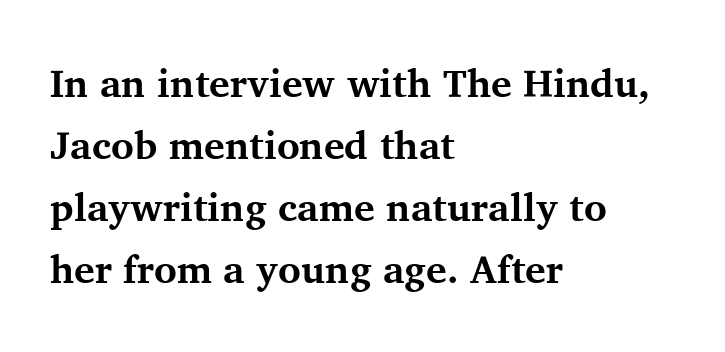
Q: Is the text bold? A: Yes.
Q: Is the text italic (slanted)? A: No, it is upright.
Q: Is the typeface a serif or a sans-serif typeface? A: Serif.
Q: Is the text underlined? A: No.
Q: How is the paragraph aligned? A: Left-aligned.
Q: Is the spacing between letters normal or unusually wide? A: Normal.
Q: Is the spacing between lines tight, normal or loose? A: Normal.
Q: Width (condensed, normal, or wide)? A: Normal.
Q: Stroke contrast? A: Medium.
Q: x-height? A: Medium.
Q: Monospaced? A: No.
